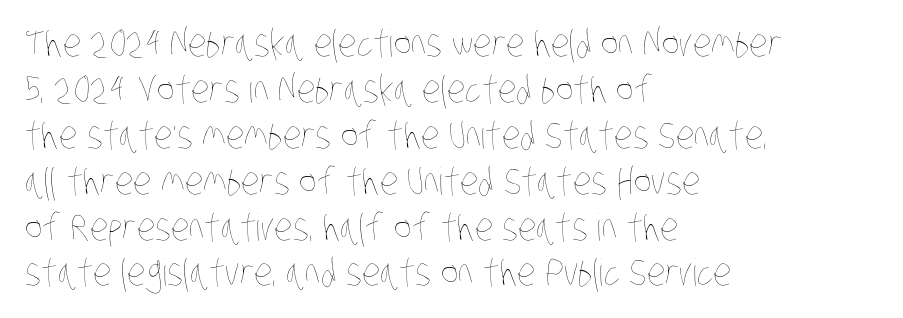
These lines are rendered in a variable-pitch font. Weight: regular or lighter. Between one letter and the next there's only the usual sliver of space. The rag falls on the right side of this text block. Just letters on the line, the space beneath them empty.
